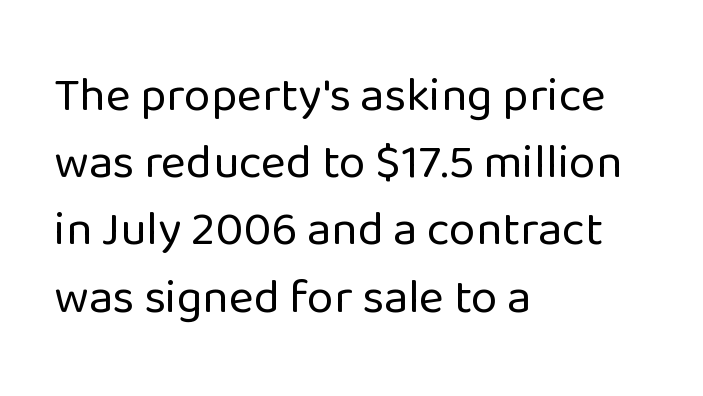
The image shows 48 px regular-weight sans-serif type, upright; set left-aligned, normal line spacing (1.4x), normal letter spacing, not underlined; low stroke contrast and a medium x-height.
